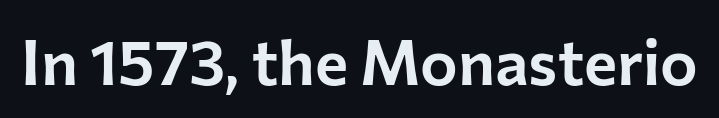
In terms of letterspacing, this is plain default setting. These lines are rendered in a variable-pitch font. Lines of text with bare space underneath. Typographically, this falls in the sans-serif category. Rendered with straight, roman letterforms.
